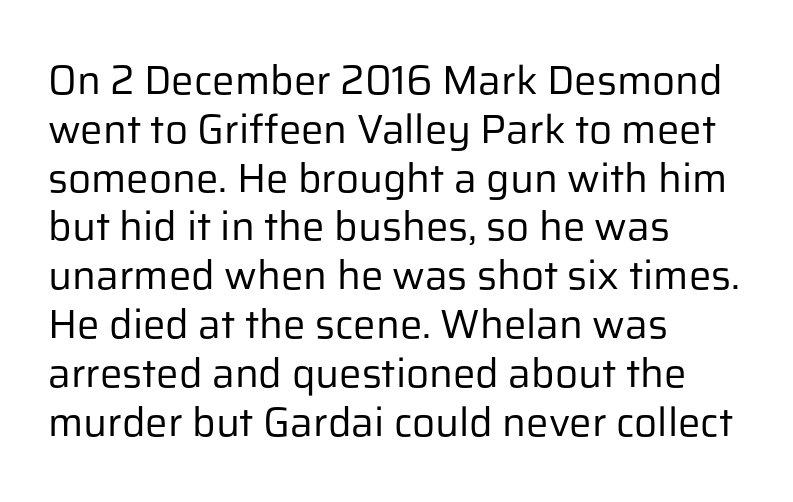
{"serif": "no", "italic": "no", "bold": "no", "weight": "regular", "width": "normal", "stroke_contrast": "low", "x_height": "medium", "monospaced": "no", "underline": "no", "align": "left", "line_spacing_ratio": 1.22, "letter_spacing": "normal", "letter_spacing_em": 0.0, "glyph_px": 40}
